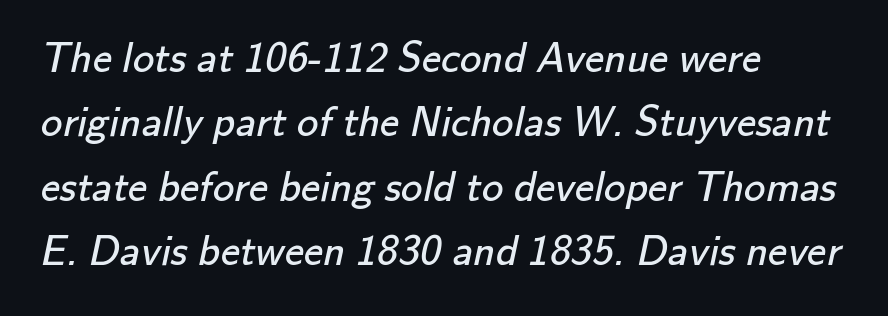
Q: Is the text bold? A: No.
Q: Is the typeface a serif or a sans-serif typeface? A: Sans-serif.
Q: Is the text underlined? A: No.
Q: How is the paragraph aligned? A: Left-aligned.
Q: Is the spacing between letters normal or unusually wide? A: Normal.
Q: Is the spacing between lines tight, normal or loose? A: Normal.
Q: Width (condensed, normal, or wide)? A: Normal.
Q: Stroke contrast? A: Low.
Q: x-height? A: Small.
Q: Monospaced? A: No.
